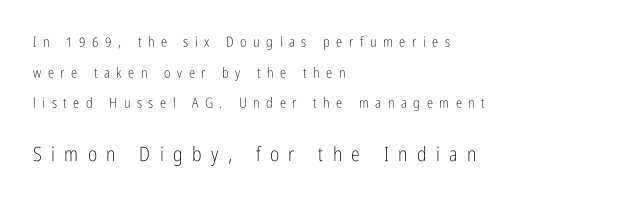
Q: Is the text bold? A: No.
Q: Is the text italic (slanted)? A: No, it is upright.
Q: Is the text underlined? A: No.
Q: How is the paragraph aligned? A: Left-aligned.
Q: Is the spacing between letters normal or unusually wide? A: Unusually wide.
Q: Is the spacing between lines tight, normal or loose? A: Loose.
Q: Which block of text is set in a larger size, the first (top) or the second (bottom)? A: The second (bottom) one.
